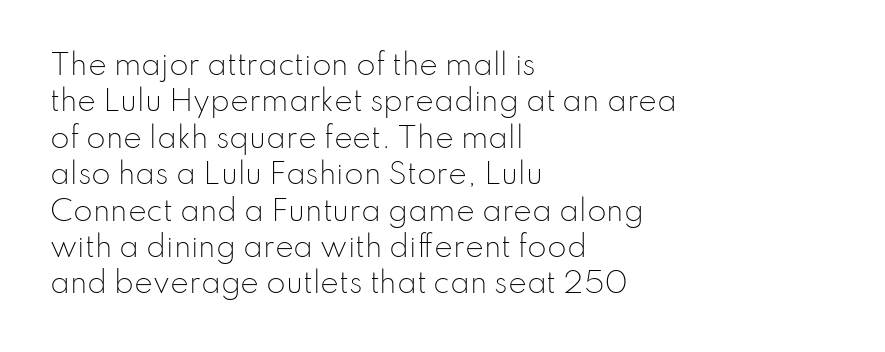
Q: Is the text bold? A: No.
Q: Is the text italic (slanted)? A: No, it is upright.
Q: Is the typeface a serif or a sans-serif typeface? A: Sans-serif.
Q: Is the text underlined? A: No.
Q: How is the paragraph aligned? A: Left-aligned.
Q: Is the spacing between letters normal or unusually wide? A: Normal.
Q: Is the spacing between lines tight, normal or loose? A: Normal.
Q: Width (condensed, normal, or wide)? A: Normal.
Q: Stroke contrast? A: Low.
Q: x-height? A: Small.
Q: Monospaced? A: No.
